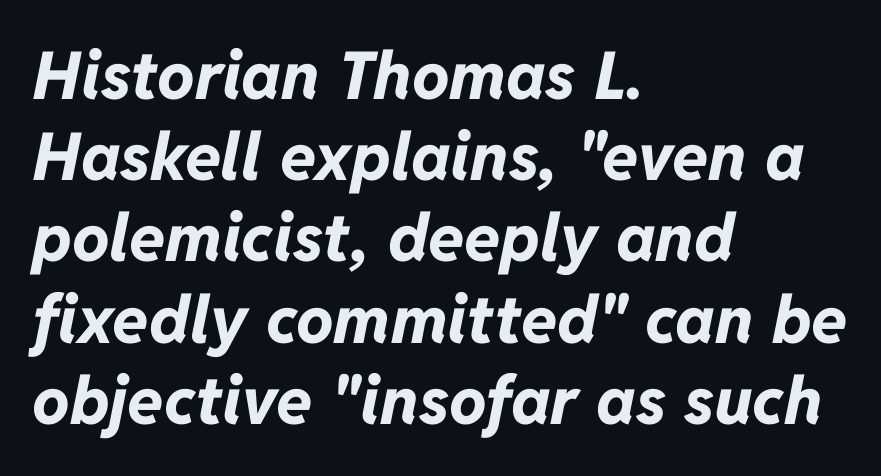
The image shows 66 px bold type, italic (leaning right); set left-aligned, line spacing 1.23x, normal letter spacing, not underlined; low stroke contrast and a medium x-height.
